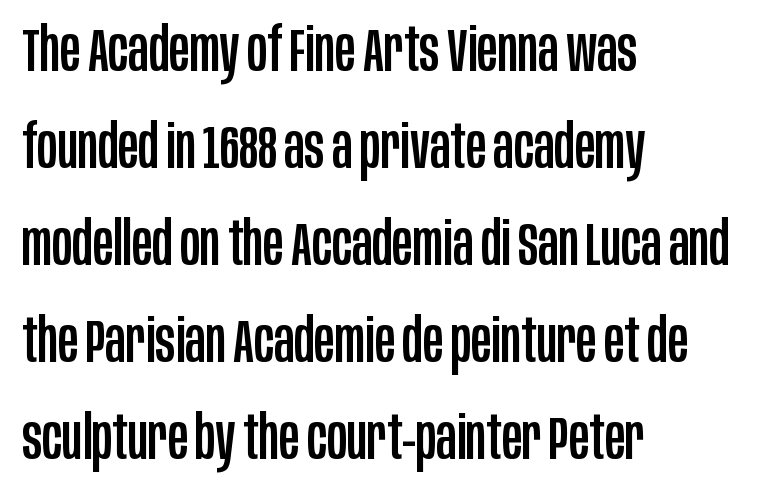
The image shows 61 px condensed sans-serif type, upright; set left-aligned, normal line spacing (1.59x), normal letter spacing, not underlined; low stroke contrast and a large x-height.
